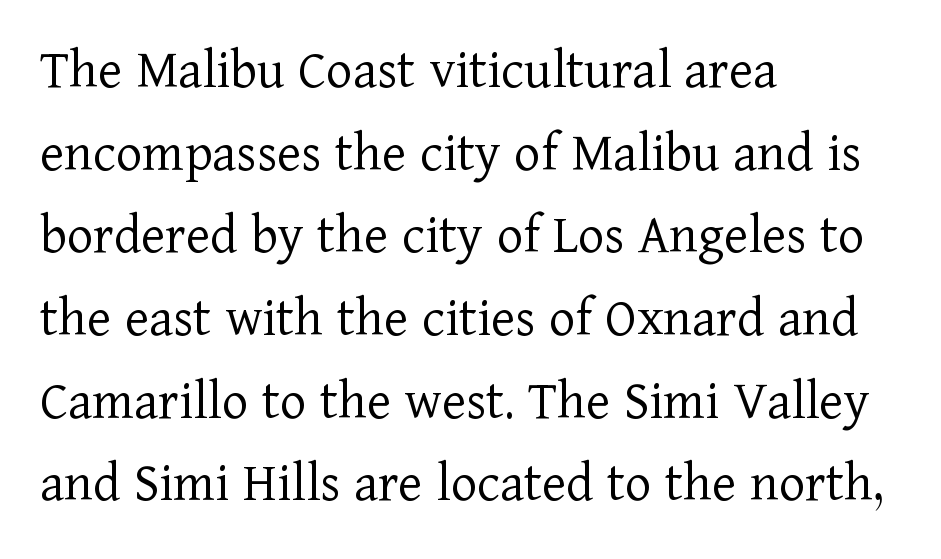
{"serif": "yes", "italic": "no", "bold": "no", "weight": "light", "width": "normal", "stroke_contrast": "low", "x_height": "medium", "monospaced": "no", "underline": "no", "align": "left", "line_spacing": "normal", "line_spacing_ratio": 1.45, "letter_spacing": "normal", "letter_spacing_em": 0.0, "glyph_px": 57}
